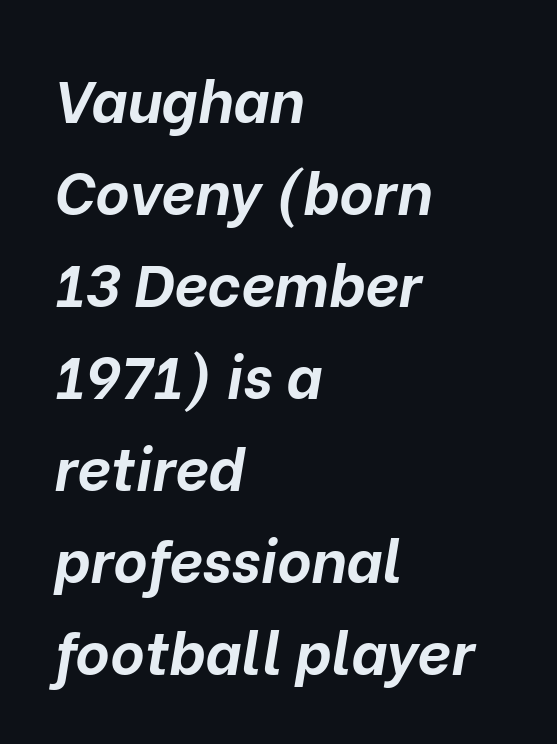
Proportional: the letters do not fall into vertical columns. This rendering features lettering with no underline. Whoever set this chose a conventional vertical rhythm. Summary of weight: heavy, a full bold. The tracking reads as untouched default to a designer's eye. Compared with a centered layout, this one pins lines to the left instead.
